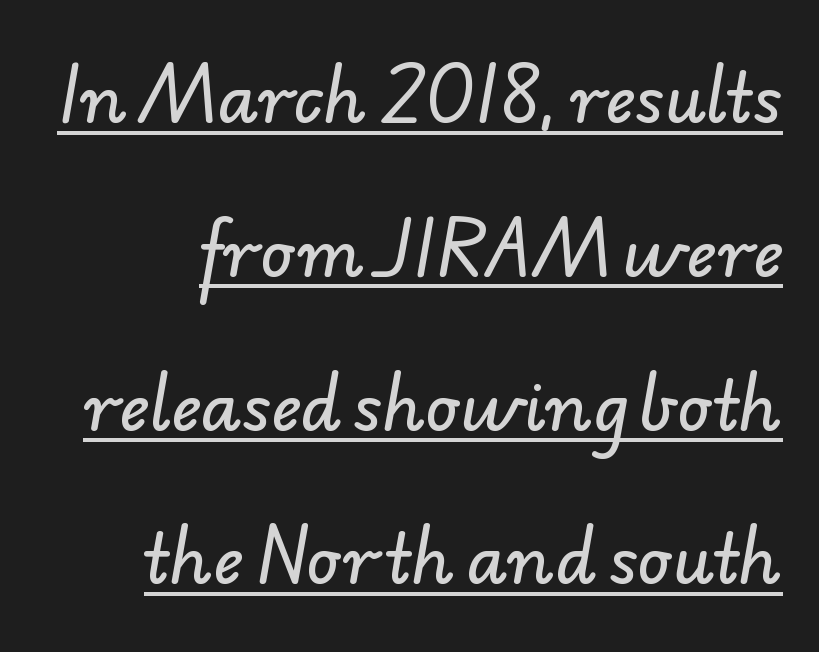
{"serif": "no", "width": "normal", "stroke_contrast": "low", "x_height": "small", "monospaced": "no", "underline": "yes", "line_spacing": "loose", "line_spacing_ratio": 2.33, "letter_spacing": "normal", "letter_spacing_em": 0.0, "glyph_px": 66}
